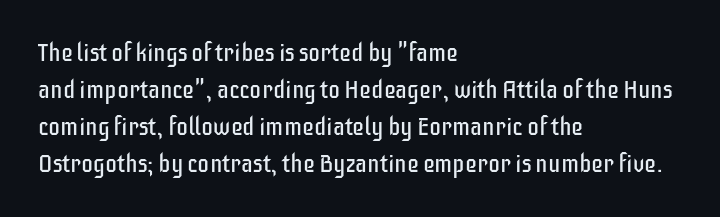
{"italic": "no", "bold": "no", "underline": "no", "align": "left", "line_spacing": "normal", "line_spacing_ratio": 1.54, "letter_spacing": "normal", "letter_spacing_em": 0.0, "glyph_px": 24}
